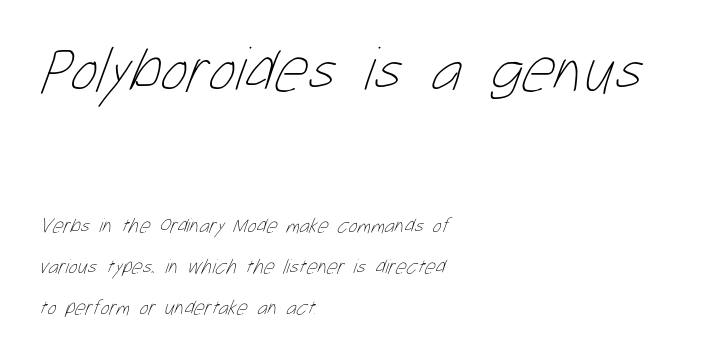
{"bold": "no", "weight": "thin", "width": "condensed", "stroke_contrast": "low", "x_height": "medium", "monospaced": "no", "underline": "no", "align": "left", "line_spacing": "loose", "line_spacing_ratio": 1.96, "letter_spacing": "normal", "letter_spacing_em": 0.0, "larger_block": "first", "size_ratio": 3.05, "glyph_px": 64}
